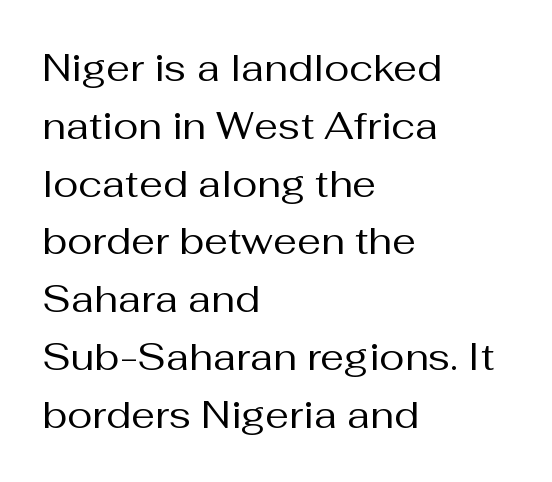
Q: Is the text bold? A: No.
Q: Is the text italic (slanted)? A: No, it is upright.
Q: Is the typeface a serif or a sans-serif typeface? A: Sans-serif.
Q: Is the text underlined? A: No.
Q: How is the paragraph aligned? A: Left-aligned.
Q: Is the spacing between letters normal or unusually wide? A: Normal.
Q: Is the spacing between lines tight, normal or loose? A: Normal.
Q: Width (condensed, normal, or wide)? A: Normal.
Q: Stroke contrast? A: Medium.
Q: x-height? A: Medium.
Q: Monospaced? A: No.
